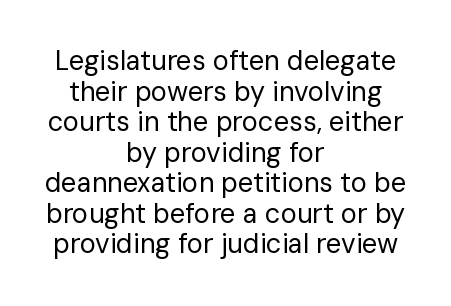
Q: Is the text bold? A: No.
Q: Is the text italic (slanted)? A: No, it is upright.
Q: Is the text underlined? A: No.
Q: How is the paragraph aligned? A: Centered.
Q: Is the spacing between letters normal or unusually wide? A: Normal.
Q: Is the spacing between lines tight, normal or loose? A: Tight.
